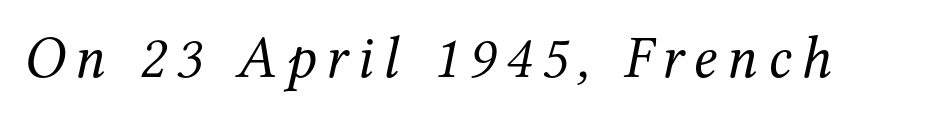
The image shows 60 px regular-weight serif type, italic (leaning right); set not underlined; medium stroke contrast and a medium x-height.
